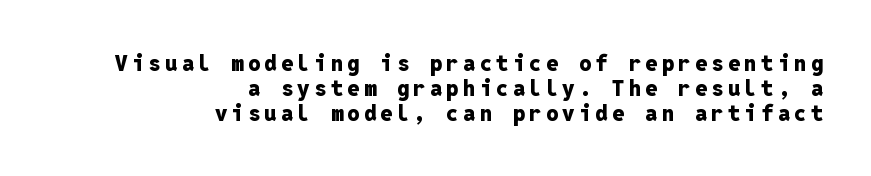
Q: Is the text bold? A: Yes.
Q: Is the text italic (slanted)? A: No, it is upright.
Q: Is the text underlined? A: No.
Q: How is the paragraph aligned? A: Right-aligned.
Q: Is the spacing between lines tight, normal or loose? A: Tight.
